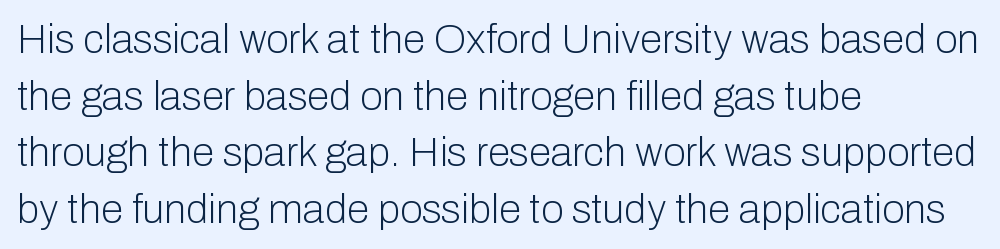
The image shows 41 px light sans-serif type, upright; set left-aligned, normal line spacing (1.38x), normal letter spacing, not underlined; low stroke contrast and a medium x-height.
